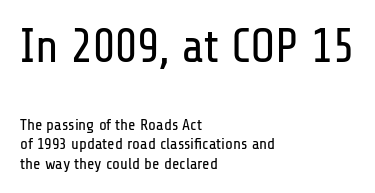
The ragged edge is on the right, which tells us the setting is flush left. Is this a heavy cut? Hardly; it is regular or lighter. Proportional: the letters do not fall into vertical columns. A bare baseline throughout the passage. Honestly, the letter spacing is just normal — you wouldn't notice it.
